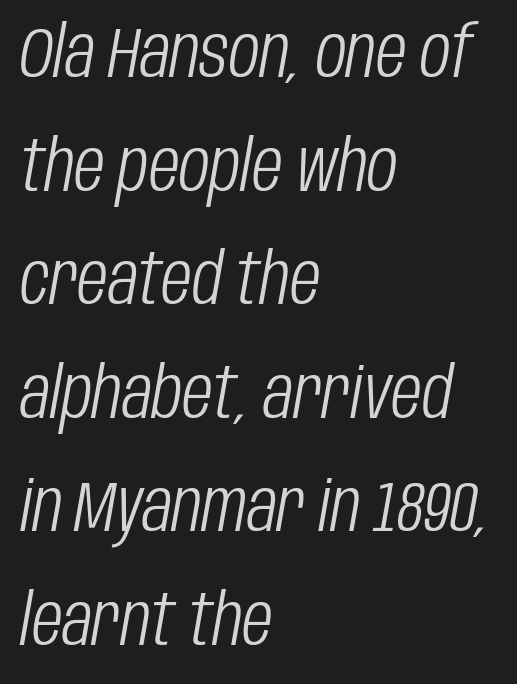
Q: Is the text bold? A: No.
Q: Is the text italic (slanted)? A: Yes, it leans right by about 10 degrees.
Q: Is the text underlined? A: No.
Q: How is the paragraph aligned? A: Left-aligned.
Q: Is the spacing between letters normal or unusually wide? A: Normal.
Q: Is the spacing between lines tight, normal or loose? A: Normal.
Q: Width (condensed, normal, or wide)? A: Condensed.
Q: Stroke contrast? A: Low.
Q: x-height? A: Large.
Q: Monospaced? A: No.
